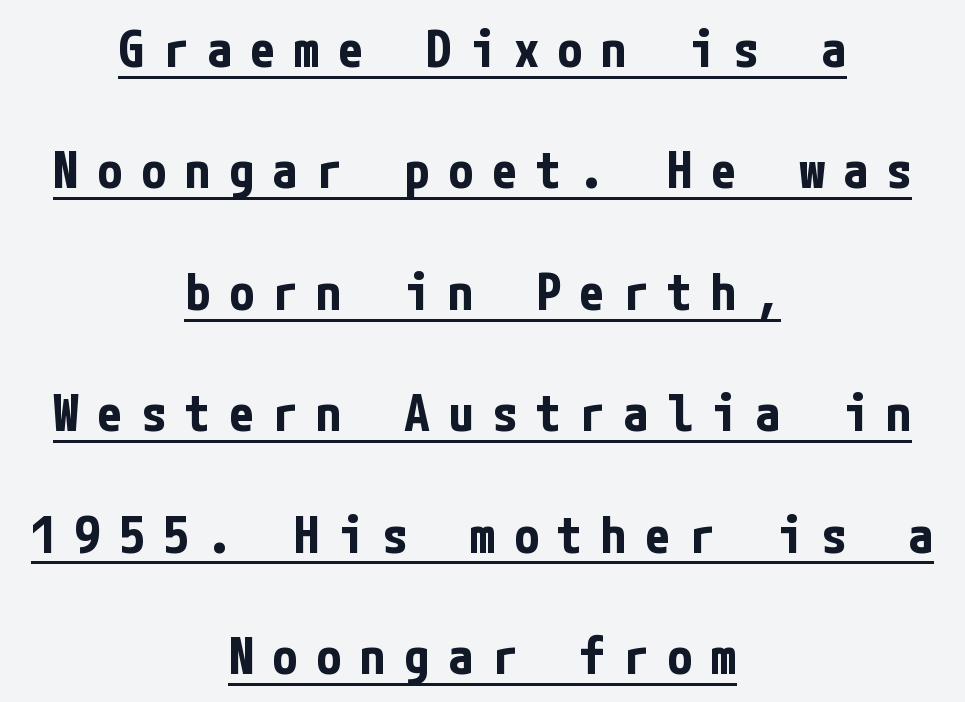
{"serif": "no", "italic": "no", "bold": "yes", "weight": "bold", "width": "condensed", "stroke_contrast": "low", "x_height": "medium", "underline": "yes", "align": "center", "line_spacing": "loose", "line_spacing_ratio": 2.38, "letter_spacing": "wide", "letter_spacing_em": 0.36, "glyph_px": 51}
